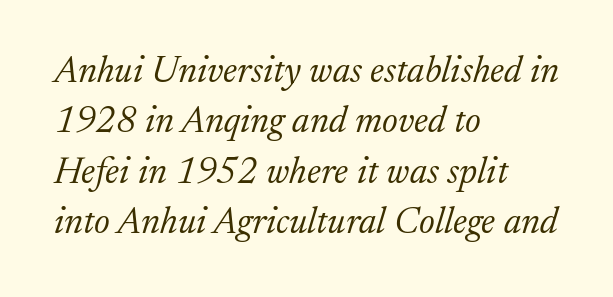
Q: Is the text bold? A: No.
Q: Is the text italic (slanted)? A: Yes, it leans right by about 17 degrees.
Q: Is the typeface a serif or a sans-serif typeface? A: Serif.
Q: Is the text underlined? A: No.
Q: How is the paragraph aligned? A: Left-aligned.
Q: Is the spacing between letters normal or unusually wide? A: Normal.
Q: Is the spacing between lines tight, normal or loose? A: Normal.
Q: Width (condensed, normal, or wide)? A: Normal.
Q: Stroke contrast? A: Low.
Q: x-height? A: Medium.
Q: Monospaced? A: No.
